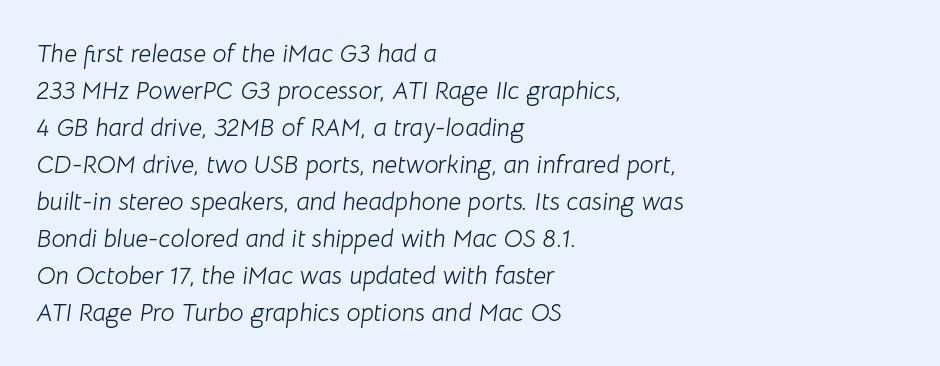
This sample uses an oblique cut, with every glyph tilted off the vertical. In terms of letterspacing, this is plain default setting. A classic flush-left, rag-right setting is used for this passage. Compared with typical paragraphs, the rows here are spaced about the same. A bare baseline throughout the passage. Weight: in the light-to-regular range.
